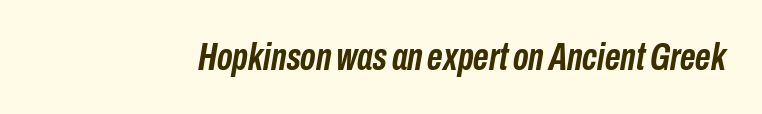
{"italic": "yes", "lean": "right", "slant_degrees": 10, "bold": "yes", "weight": "semibold", "width": "condensed", "stroke_contrast": "low", "x_height": "medium", "monospaced": "no", "underline": "no", "letter_spacing": "normal", "letter_spacing_em": 0.0, "glyph_px": 38}
